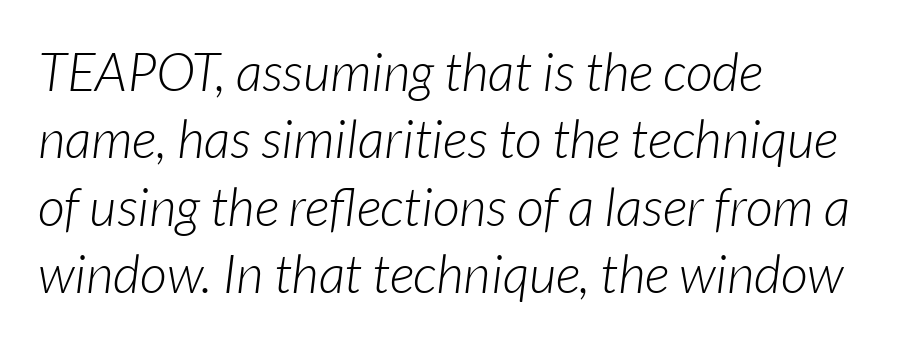
The string is rendered with underlining switched off. A classic flush-left, rag-right setting is used for this passage. Varying glyph widths throughout — classic text-font behaviour. These lines sit exactly where default settings would place them. Notice how the stems are inclined rather than vertical — that's the hallmark of italics.
